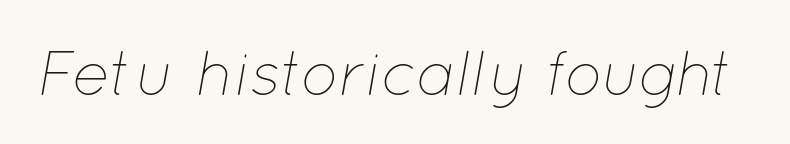
Q: Is the text bold? A: No.
Q: Is the text italic (slanted)? A: Yes, it leans right by about 12 degrees.
Q: Is the text underlined? A: No.
Q: Is the spacing between letters normal or unusually wide? A: Normal.
Q: Width (condensed, normal, or wide)? A: Normal.
Q: Stroke contrast? A: Low.
Q: x-height? A: Medium.
Q: Monospaced? A: No.
